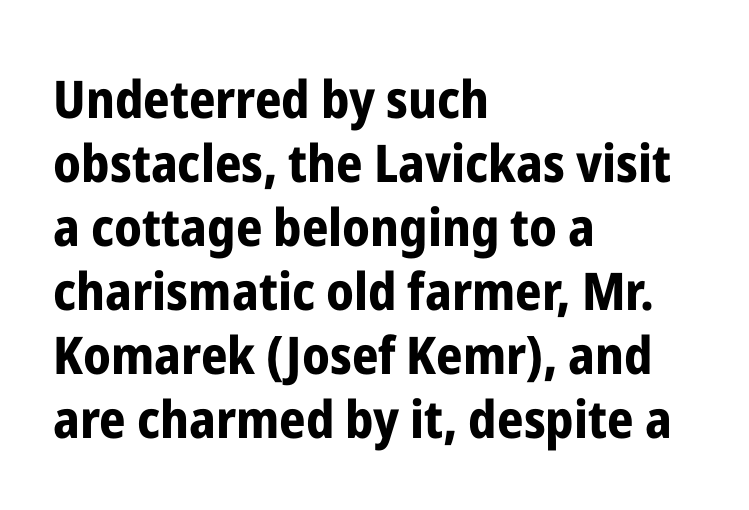
{"serif": "no", "italic": "no", "bold": "yes", "weight": "bold", "width": "condensed", "stroke_contrast": "low", "x_height": "medium", "monospaced": "no", "underline": "no", "align": "left", "line_spacing_ratio": 1.23, "letter_spacing": "normal", "letter_spacing_em": 0.0, "glyph_px": 52}
